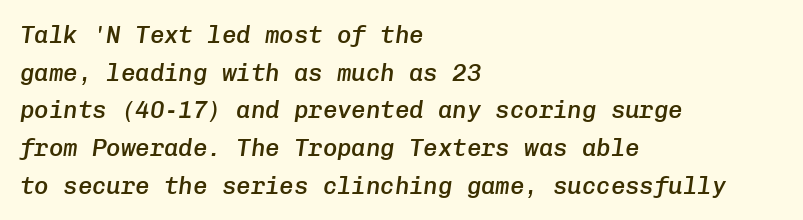
Q: Is the text bold? A: Semi-bold.
Q: Is the text italic (slanted)? A: Yes, it leans right by about 8 degrees.
Q: Is the text underlined? A: No.
Q: How is the paragraph aligned? A: Left-aligned.
Q: Is the spacing between letters normal or unusually wide? A: Normal.
Q: Is the spacing between lines tight, normal or loose? A: Normal.
